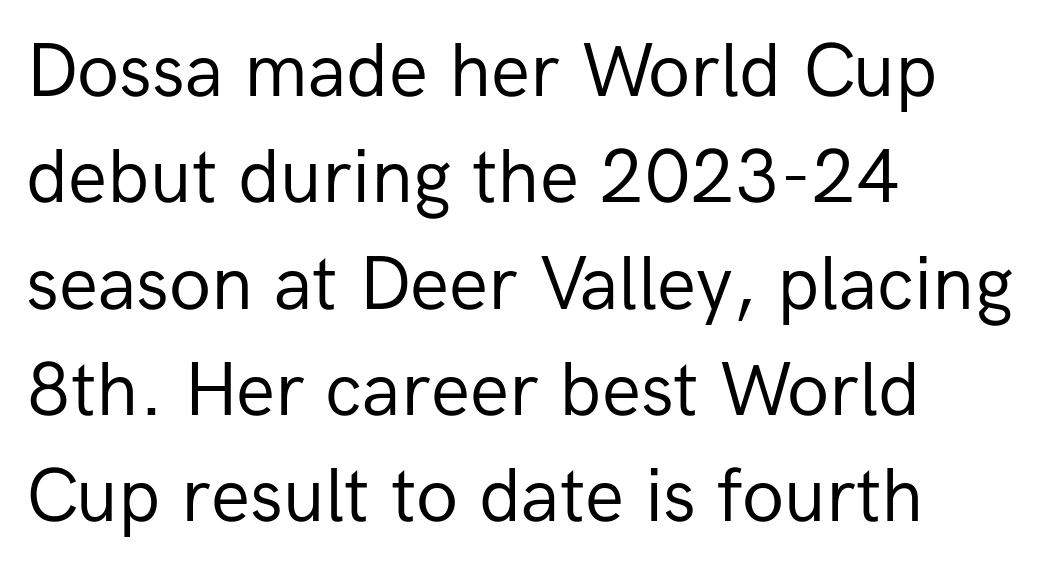
{"serif": "no", "italic": "no", "bold": "no", "weight": "regular", "width": "normal", "stroke_contrast": "low", "x_height": "medium", "monospaced": "no", "underline": "no", "align": "left", "line_spacing": "normal", "line_spacing_ratio": 1.38, "letter_spacing": "normal", "letter_spacing_em": 0.0, "glyph_px": 77}
